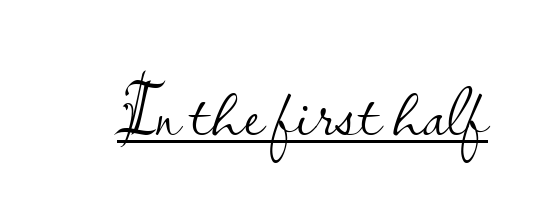
Q: Is the text bold? A: No.
Q: Is the text italic (slanted)? A: Yes.
Q: Is the typeface a serif or a sans-serif typeface? A: Sans-serif.
Q: Is the text underlined? A: Yes.
Q: Is the spacing between letters normal or unusually wide? A: Normal.
Q: Width (condensed, normal, or wide)? A: Normal.
Q: Stroke contrast? A: Low.
Q: x-height? A: Small.
Q: Monospaced? A: No.
